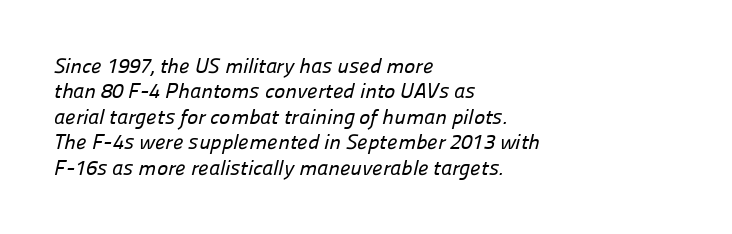
{"underline": "no", "align": "left", "line_spacing_ratio": 1.21, "letter_spacing": "normal", "letter_spacing_em": 0.0, "glyph_px": 21}
